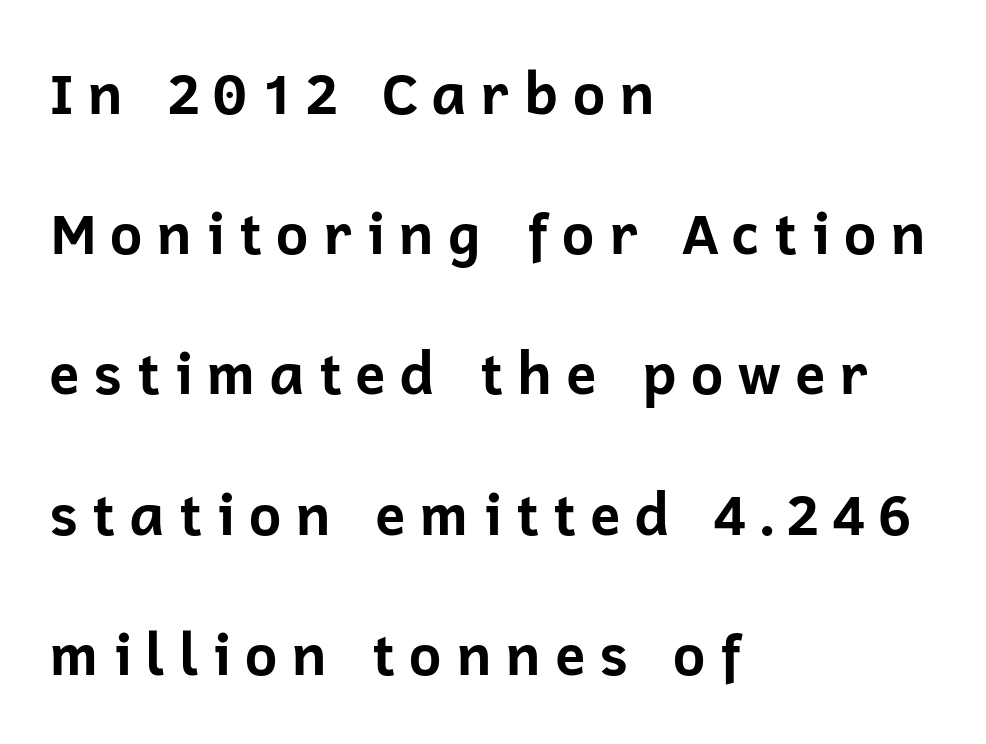
Q: Is the text bold? A: Yes.
Q: Is the text italic (slanted)? A: No, it is upright.
Q: Is the typeface a serif or a sans-serif typeface? A: Sans-serif.
Q: Is the text underlined? A: No.
Q: How is the paragraph aligned? A: Left-aligned.
Q: Is the spacing between letters normal or unusually wide? A: Unusually wide.
Q: Is the spacing between lines tight, normal or loose? A: Loose.
Q: Width (condensed, normal, or wide)? A: Normal.
Q: Stroke contrast? A: Low.
Q: x-height? A: Medium.
Q: Monospaced? A: No.
